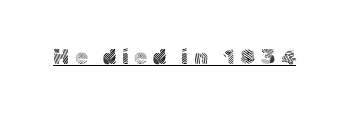
{"italic": "no", "bold": "no", "underline": "yes", "letter_spacing": "wide", "letter_spacing_em": 0.26, "glyph_px": 21}
